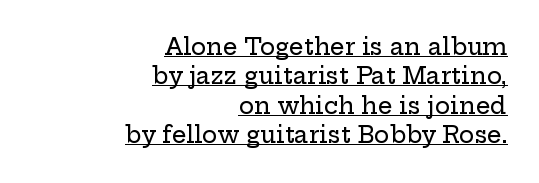
Q: Is the text italic (slanted)? A: No, it is upright.
Q: Is the text underlined? A: Yes.
Q: How is the paragraph aligned? A: Right-aligned.
Q: Is the spacing between letters normal or unusually wide? A: Normal.
Q: Is the spacing between lines tight, normal or loose? A: Normal.
